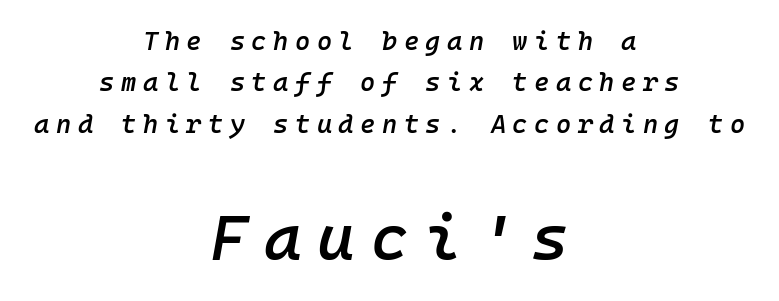
{"italic": "yes", "lean": "right", "slant_degrees": 10, "bold": "semi", "weight": "semibold", "width": "normal", "stroke_contrast": "low", "x_height": "medium", "monospaced": "yes", "underline": "no", "align": "center", "line_spacing": "normal", "line_spacing_ratio": 1.59, "letter_spacing": "wide", "letter_spacing_em": 0.25, "larger_block": "second", "size_ratio": 2.46, "glyph_px": 64}
